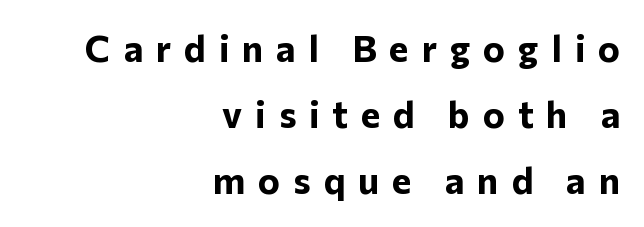
Q: Is the text bold? A: Yes.
Q: Is the text italic (slanted)? A: No, it is upright.
Q: Is the typeface a serif or a sans-serif typeface? A: Sans-serif.
Q: Is the text underlined? A: No.
Q: How is the paragraph aligned? A: Right-aligned.
Q: Is the spacing between letters normal or unusually wide? A: Unusually wide.
Q: Width (condensed, normal, or wide)? A: Normal.
Q: Stroke contrast? A: Low.
Q: x-height? A: Medium.
Q: Monospaced? A: No.
